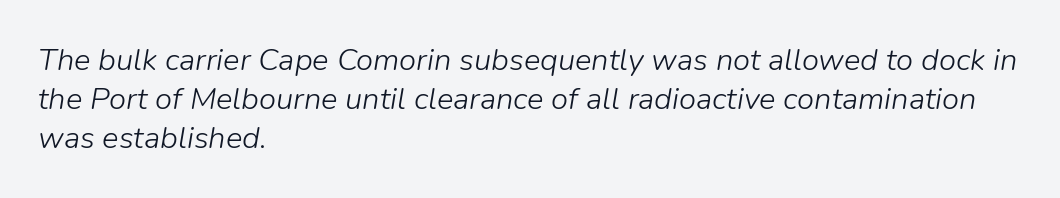
{"italic": "yes", "lean": "right", "slant_degrees": 9, "bold": "no", "weight": "light", "width": "normal", "stroke_contrast": "low", "x_height": "medium", "monospaced": "no", "underline": "no", "align": "left", "line_spacing": "normal", "line_spacing_ratio": 1.26, "letter_spacing": "normal", "letter_spacing_em": 0.0, "glyph_px": 31}
